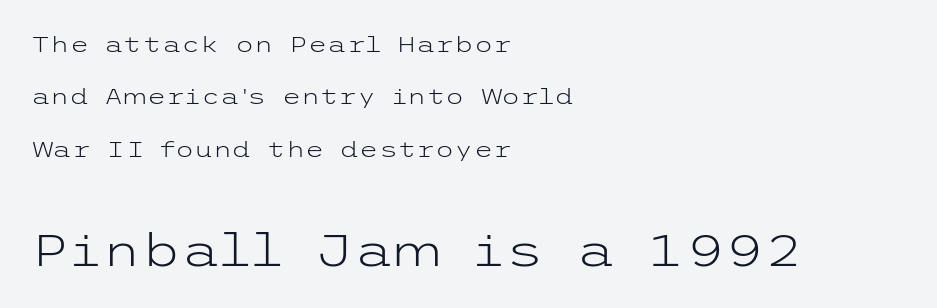
Inter-character spacing is left at the font's built-in metrics. No extra ink here — the face is not bold. Has an underline been added? It has not. Teacher's note: observe the even left margin — that is flush-left alignment. It's the straight-up-and-down kind of type. The lower block of text is set noticeably larger than the block above it.
